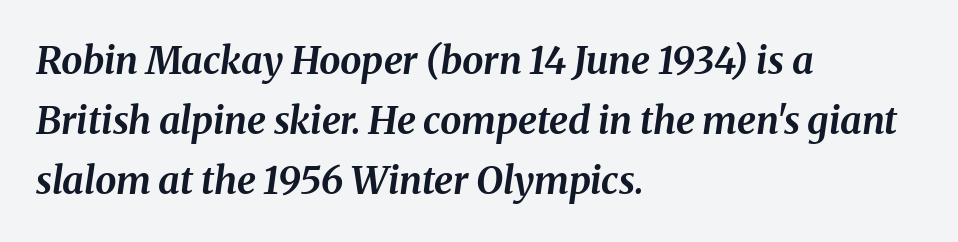
Layout note: lines flush left. On the weight axis this lands at bold, roughly 700. No word sits above an underline. What's the leading like? Ordinary, nothing unusual. Here the glyphs are tracked normally, forming tight word shapes.
